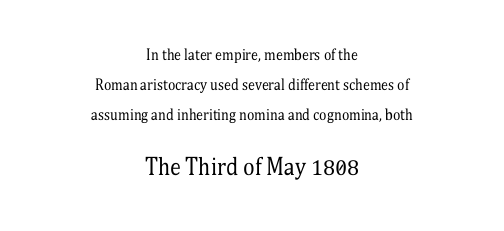
The image shows 22 px text type, upright; set centered, loose line spacing (2.13x), normal letter spacing, not underlined; the second (bottom) block is 1.57x larger.
